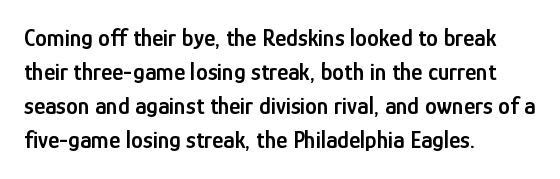
Bold? Not quite — semibold, heavier than regular but stopping short. Caption: standard tracking, unaltered. The setting favours the left margin, as ordinary paragraphs usually do. Leading matches the norm, producing a regular column. If you drew a line through each stem, it would be perfectly vertical. Bare-footed words on every line.
